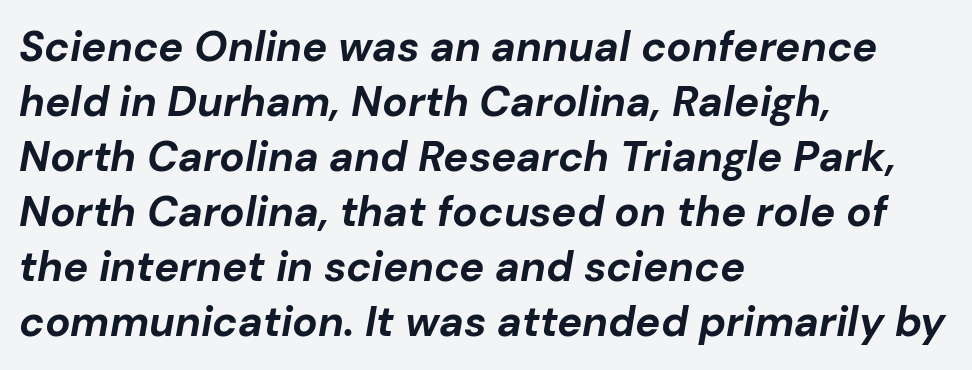
{"italic": "yes", "lean": "right", "slant_degrees": 10, "bold": "yes", "weight": "bold", "width": "normal", "stroke_contrast": "low", "x_height": "medium", "monospaced": "no", "underline": "no", "align": "left", "line_spacing": "normal", "line_spacing_ratio": 1.31, "letter_spacing": "normal", "letter_spacing_em": 0.0, "glyph_px": 42}
